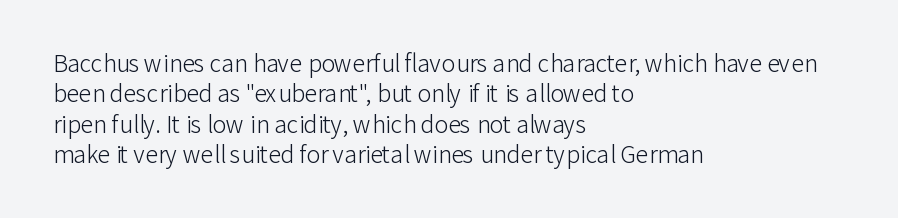
{"italic": "no", "bold": "no", "underline": "no", "align": "left", "line_spacing": "normal", "line_spacing_ratio": 1.32, "letter_spacing": "normal", "letter_spacing_em": 0.0, "glyph_px": 23}
